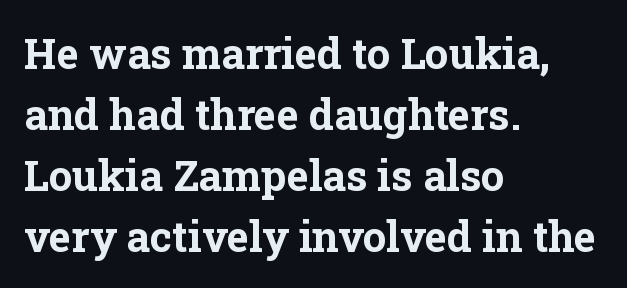
Q: Is the text bold? A: Yes.
Q: Is the text italic (slanted)? A: No, it is upright.
Q: Is the typeface a serif or a sans-serif typeface? A: Serif.
Q: Is the text underlined? A: No.
Q: How is the paragraph aligned? A: Left-aligned.
Q: Is the spacing between letters normal or unusually wide? A: Normal.
Q: Is the spacing between lines tight, normal or loose? A: Normal.
Q: Width (condensed, normal, or wide)? A: Normal.
Q: Stroke contrast? A: Low.
Q: x-height? A: Medium.
Q: Monospaced? A: No.
